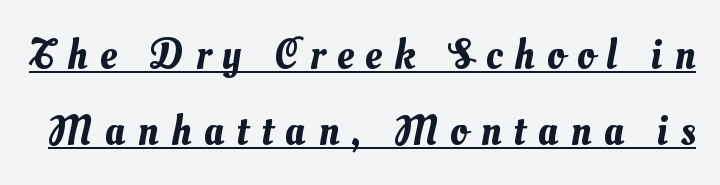
{"width": "normal", "stroke_contrast": "medium", "x_height": "small", "monospaced": "no", "underline": "yes", "line_spacing_ratio": 1.8, "letter_spacing": "wide", "letter_spacing_em": 0.29, "glyph_px": 42}
